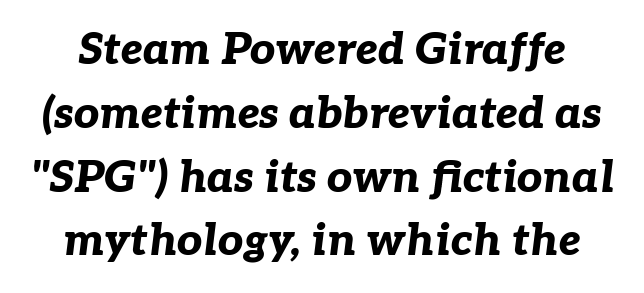
{"italic": "yes", "lean": "right", "slant_degrees": 7, "bold": "yes", "weight": "bold", "width": "normal", "stroke_contrast": "low", "x_height": "medium", "monospaced": "no", "underline": "no", "line_spacing": "normal", "line_spacing_ratio": 1.45, "letter_spacing": "normal", "letter_spacing_em": 0.0, "glyph_px": 44}
